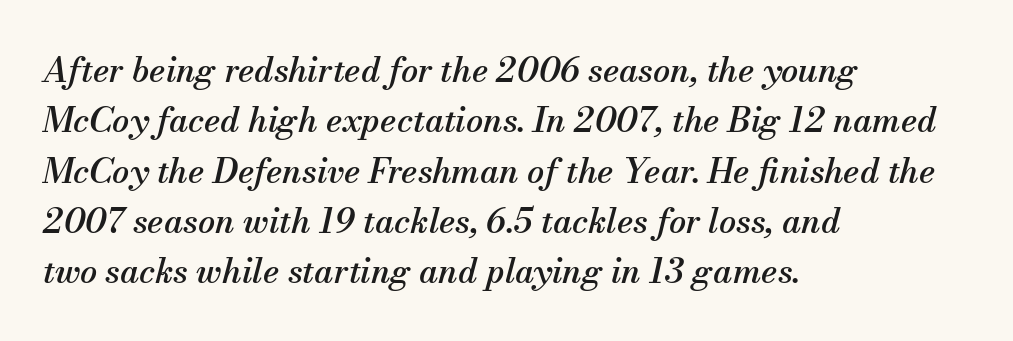
The image shows 34 px serif type, italic (leaning right); set left-aligned, normal line spacing (1.48x), normal letter spacing, not underlined; medium stroke contrast and a small x-height.
